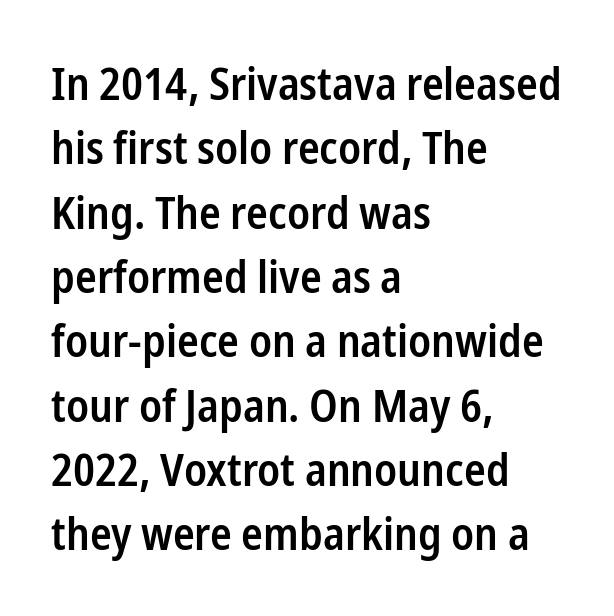
The typesetter chose a ragged-right arrangement here. Beneath every word, the page is bare. Words appear dense and cohesive because spacing is normal. The type family on display is of the sans-serif kind. Each glyph is drawn with semibold strokes, heavier than normal yet not fully bold.
